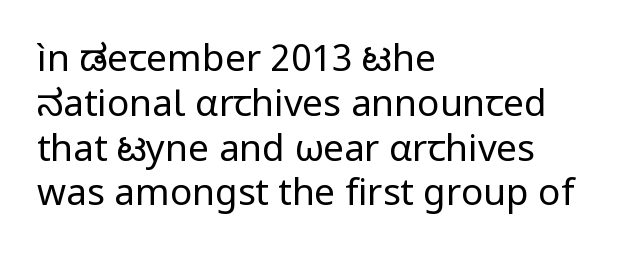
Q: Is the text bold? A: No.
Q: Is the text italic (slanted)? A: No, it is upright.
Q: Is the typeface a serif or a sans-serif typeface? A: Sans-serif.
Q: Is the text underlined? A: No.
Q: How is the paragraph aligned? A: Left-aligned.
Q: Is the spacing between letters normal or unusually wide? A: Normal.
Q: Width (condensed, normal, or wide)? A: Normal.
Q: Stroke contrast? A: Low.
Q: x-height? A: Medium.
Q: Monospaced? A: No.
